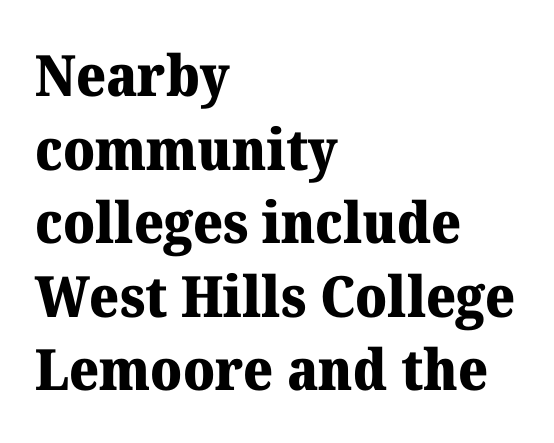
Q: Is the text bold? A: Yes.
Q: Is the text italic (slanted)? A: No, it is upright.
Q: Is the typeface a serif or a sans-serif typeface? A: Serif.
Q: Is the text underlined? A: No.
Q: How is the paragraph aligned? A: Left-aligned.
Q: Is the spacing between letters normal or unusually wide? A: Normal.
Q: Is the spacing between lines tight, normal or loose? A: Normal.
Q: Width (condensed, normal, or wide)? A: Normal.
Q: Stroke contrast? A: Medium.
Q: x-height? A: Medium.
Q: Monospaced? A: No.
